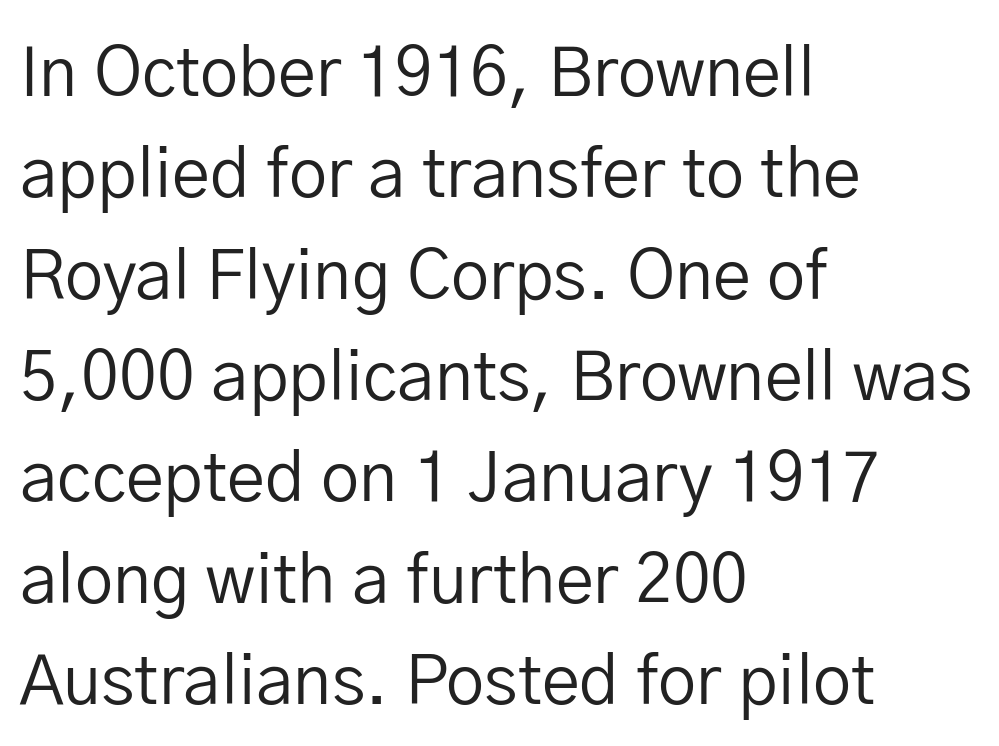
Looks like regular typesetting: each glyph gets only the width it needs. Upright lettering throughout. The typesetting does not lean heavy: it is not bold. If you measured baseline to baseline, you'd find a middling distance. Is the block centered? No — it sits flush against the left margin. Type style note: lacks serifs.
